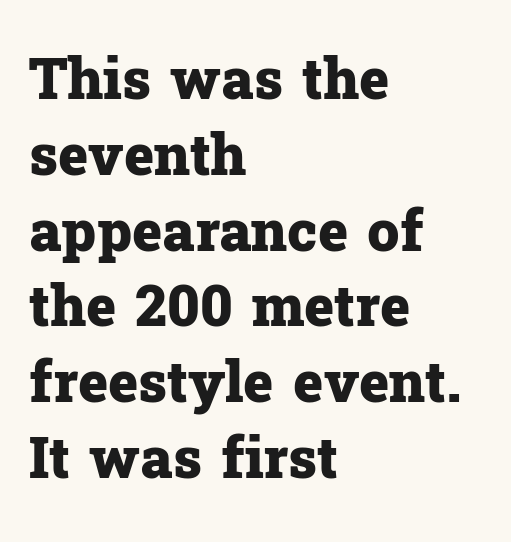
Q: Is the text bold? A: Yes.
Q: Is the text italic (slanted)? A: No, it is upright.
Q: Is the typeface a serif or a sans-serif typeface? A: Serif.
Q: Is the text underlined? A: No.
Q: How is the paragraph aligned? A: Left-aligned.
Q: Is the spacing between letters normal or unusually wide? A: Normal.
Q: Is the spacing between lines tight, normal or loose? A: Normal.
Q: Width (condensed, normal, or wide)? A: Normal.
Q: Stroke contrast? A: Low.
Q: x-height? A: Medium.
Q: Monospaced? A: No.
